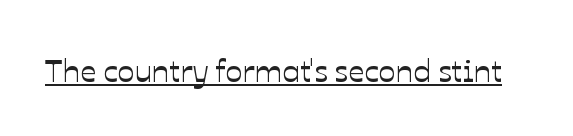
{"italic": "no", "width": "normal", "stroke_contrast": "low", "x_height": "medium", "monospaced": "no", "underline": "yes", "letter_spacing": "normal", "letter_spacing_em": 0.0, "glyph_px": 32}
